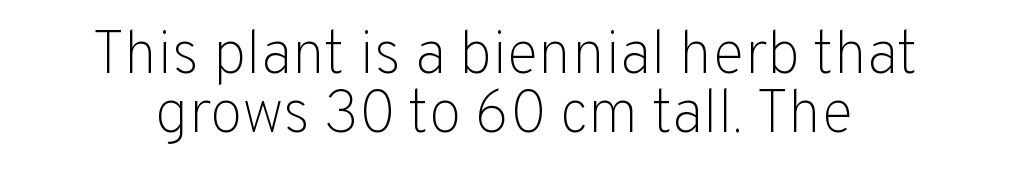
The image shows 60 px light sans-serif type, upright; set tight line spacing (0.99x), normal letter spacing, not underlined; low stroke contrast and a medium x-height.
